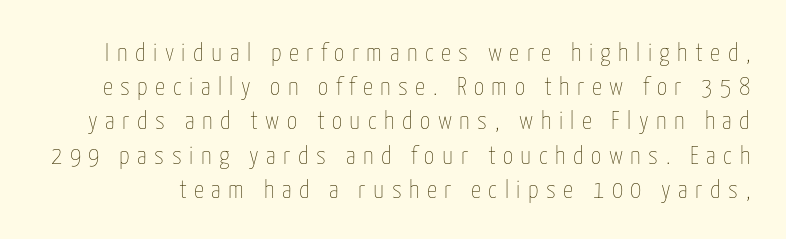
Characters remain perfectly vertical along every line. This sample uses expanded letter spacing, leaving extra air between glyphs. Vertical spacing — default. Check under the words: just untouched page.
